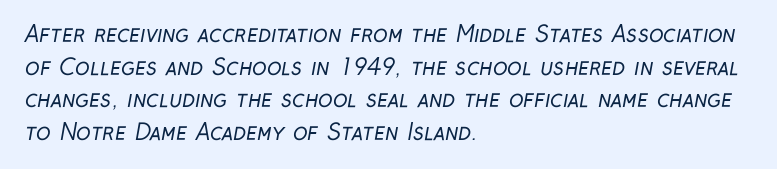
You could call the tracking neutral — neither tight nor loose. Counters stay open thanks to moderate or lighter strokes. Compared with typical paragraphs, the rows here are spaced about the same. Plain, unruled lines of type.
